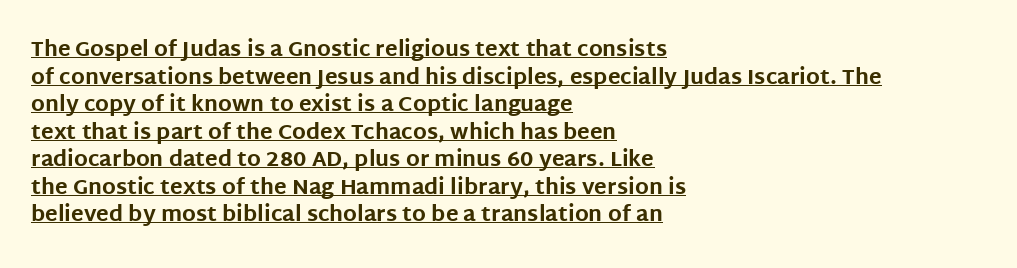
The image shows 21 px bold type, upright; set left-aligned, normal line spacing (1.31x), normal letter spacing, underlined.
